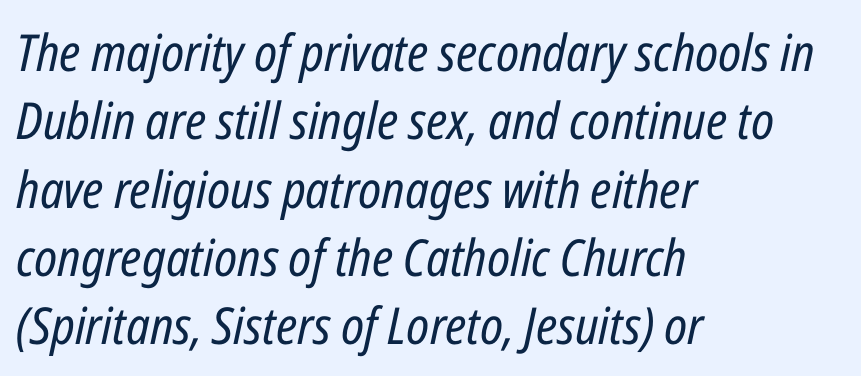
The letterforms sit at book weight or below. Quick note: italic. Whoever set this chose a conventional vertical rhythm. Character widths vary here, with narrow letters taking less room than wide ones.
